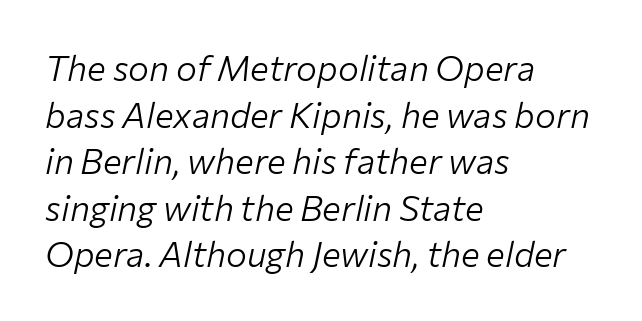
Q: Is the text bold? A: No.
Q: Is the text italic (slanted)? A: Yes, it leans right by about 12 degrees.
Q: Is the text underlined? A: No.
Q: How is the paragraph aligned? A: Left-aligned.
Q: Is the spacing between letters normal or unusually wide? A: Normal.
Q: Is the spacing between lines tight, normal or loose? A: Normal.
Q: Width (condensed, normal, or wide)? A: Normal.
Q: Stroke contrast? A: Low.
Q: x-height? A: Medium.
Q: Monospaced? A: No.
